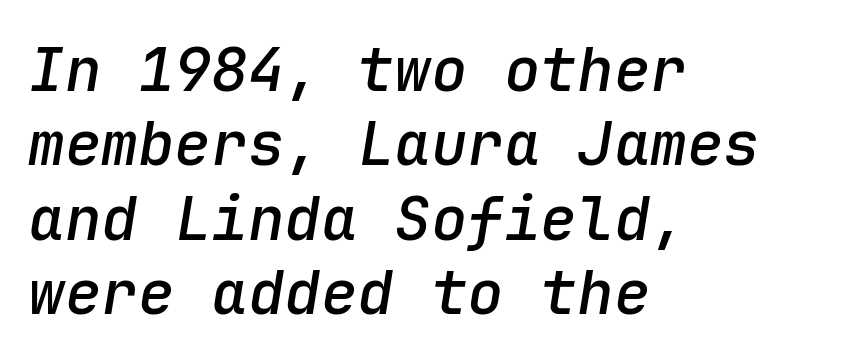
The image shows 61 px semibold type, italic (leaning right), monospaced; set left-aligned, line spacing 1.22x, normal letter spacing, not underlined; low stroke contrast and a medium x-height.
